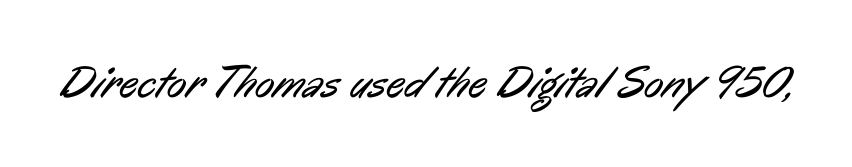
Q: Is the text bold? A: No.
Q: Is the typeface a serif or a sans-serif typeface? A: Sans-serif.
Q: Is the text underlined? A: No.
Q: Is the spacing between letters normal or unusually wide? A: Normal.
Q: Width (condensed, normal, or wide)? A: Condensed.
Q: Stroke contrast? A: Low.
Q: x-height? A: Medium.
Q: Monospaced? A: No.
